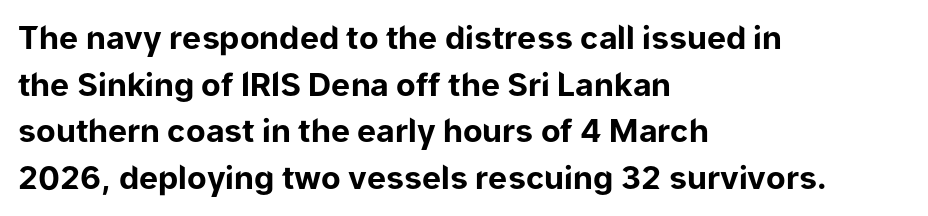
{"serif": "no", "italic": "no", "bold": "yes", "weight": "bold", "width": "normal", "stroke_contrast": "low", "x_height": "medium", "monospaced": "no", "underline": "no", "align": "left", "line_spacing": "normal", "line_spacing_ratio": 1.46, "letter_spacing": "normal", "letter_spacing_em": 0.0, "glyph_px": 32}
